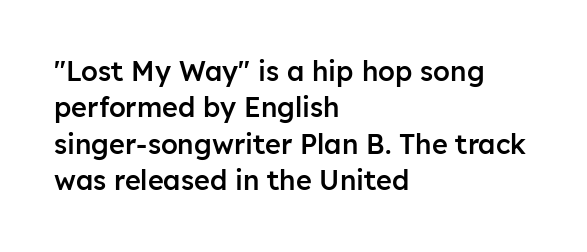
The image shows 27 px text type, upright; set left-aligned, normal line spacing (1.35x), normal letter spacing, not underlined.
